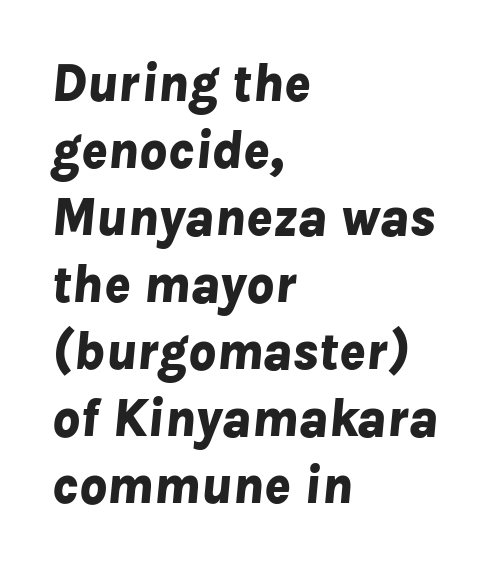
{"italic": "yes", "lean": "right", "slant_degrees": 8, "bold": "yes", "weight": "bold", "width": "normal", "stroke_contrast": "low", "x_height": "medium", "monospaced": "no", "underline": "no", "align": "left", "line_spacing_ratio": 1.24, "letter_spacing": "normal", "letter_spacing_em": 0.0, "glyph_px": 54}
